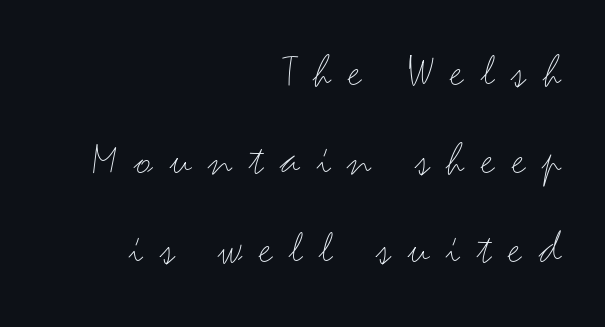
Q: Is the text bold? A: No.
Q: Is the text italic (slanted)? A: Yes.
Q: Is the typeface a serif or a sans-serif typeface? A: Sans-serif.
Q: Is the text underlined? A: No.
Q: How is the paragraph aligned? A: Right-aligned.
Q: Is the spacing between letters normal or unusually wide? A: Unusually wide.
Q: Width (condensed, normal, or wide)? A: Wide.
Q: Stroke contrast? A: Medium.
Q: x-height? A: Small.
Q: Monospaced? A: No.
